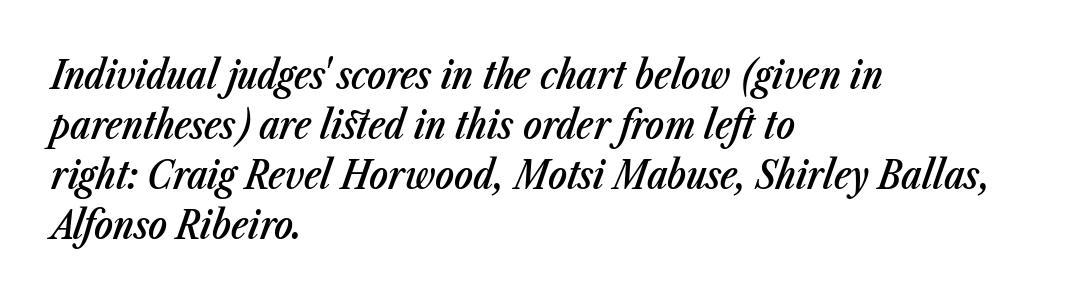
Q: Is the text bold? A: Semi-bold.
Q: Is the text italic (slanted)? A: Yes, it leans right by about 23 degrees.
Q: Is the text underlined? A: No.
Q: How is the paragraph aligned? A: Left-aligned.
Q: Is the spacing between letters normal or unusually wide? A: Normal.
Q: Is the spacing between lines tight, normal or loose? A: Normal.
Q: Width (condensed, normal, or wide)? A: Condensed.
Q: Stroke contrast? A: Low.
Q: x-height? A: Medium.
Q: Monospaced? A: No.
